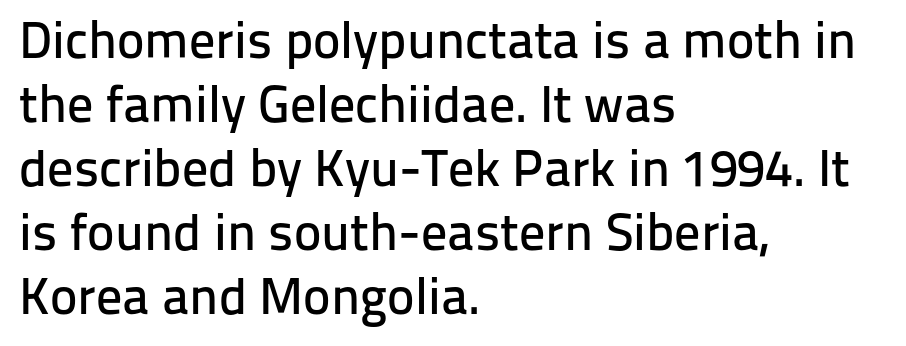
Q: Is the text italic (slanted)? A: No, it is upright.
Q: Is the typeface a serif or a sans-serif typeface? A: Sans-serif.
Q: Is the text underlined? A: No.
Q: How is the paragraph aligned? A: Left-aligned.
Q: Is the spacing between letters normal or unusually wide? A: Normal.
Q: Width (condensed, normal, or wide)? A: Normal.
Q: Stroke contrast? A: Low.
Q: x-height? A: Medium.
Q: Monospaced? A: No.
